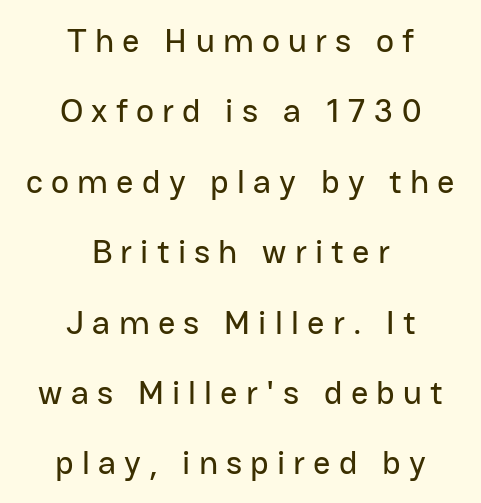
{"serif": "no", "italic": "no", "width": "normal", "stroke_contrast": "low", "x_height": "medium", "monospaced": "no", "underline": "no", "align": "center", "line_spacing": "loose", "line_spacing_ratio": 2.07, "letter_spacing": "wide", "letter_spacing_em": 0.24, "glyph_px": 34}
